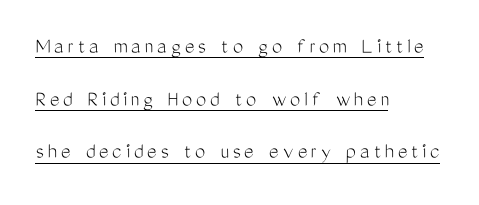
{"italic": "no", "bold": "no", "underline": "yes", "align": "left", "line_spacing": "loose", "line_spacing_ratio": 2.29, "glyph_px": 23}
